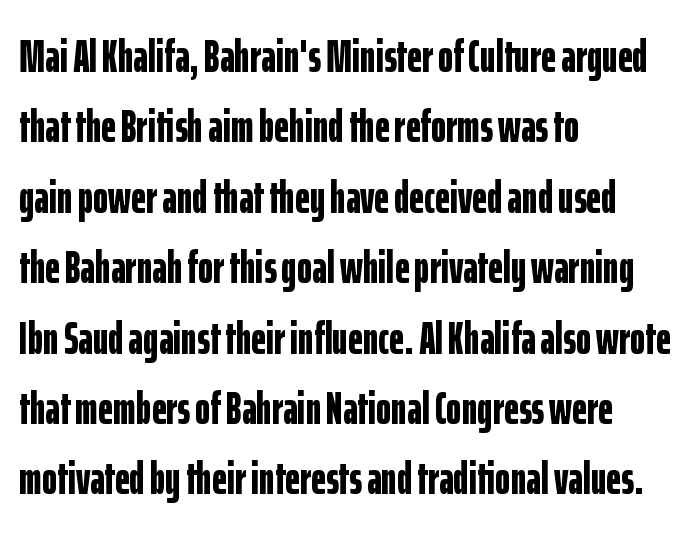
The image shows 46 px bold, condensed sans-serif type, upright; set left-aligned, normal line spacing (1.53x), normal letter spacing, not underlined; low stroke contrast and a medium x-height.
